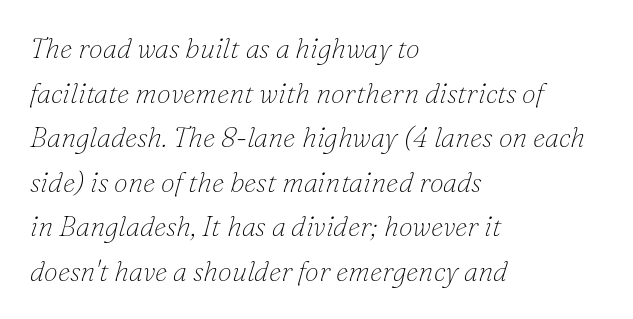
Q: Is the text bold? A: No.
Q: Is the text italic (slanted)? A: Yes, it leans right by about 16 degrees.
Q: Is the typeface a serif or a sans-serif typeface? A: Serif.
Q: Is the text underlined? A: No.
Q: How is the paragraph aligned? A: Left-aligned.
Q: Is the spacing between letters normal or unusually wide? A: Normal.
Q: Is the spacing between lines tight, normal or loose? A: Normal.
Q: Width (condensed, normal, or wide)? A: Normal.
Q: Stroke contrast? A: Low.
Q: x-height? A: Small.
Q: Monospaced? A: No.
